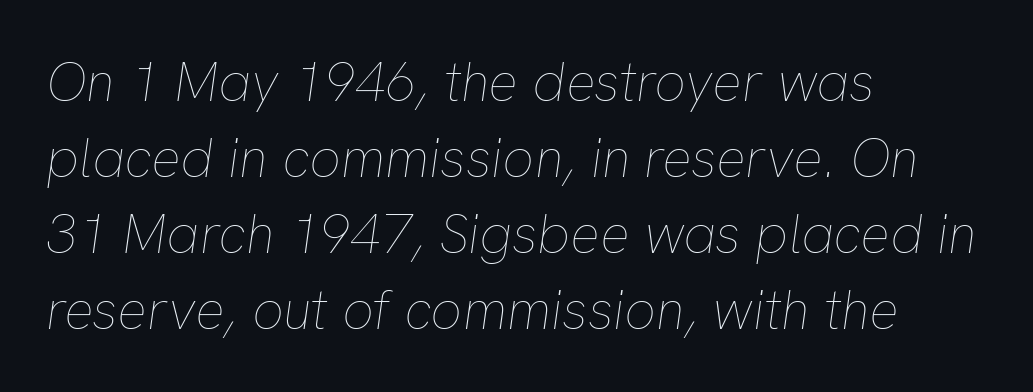
All the whitespace from short lines collects on the right. The passage shown is not bold in any degree. Glyph-to-glyph distance matches everyday printed text. Proportional: the letters do not fall into vertical columns. Letters rest on an invisible, unmarked baseline.
